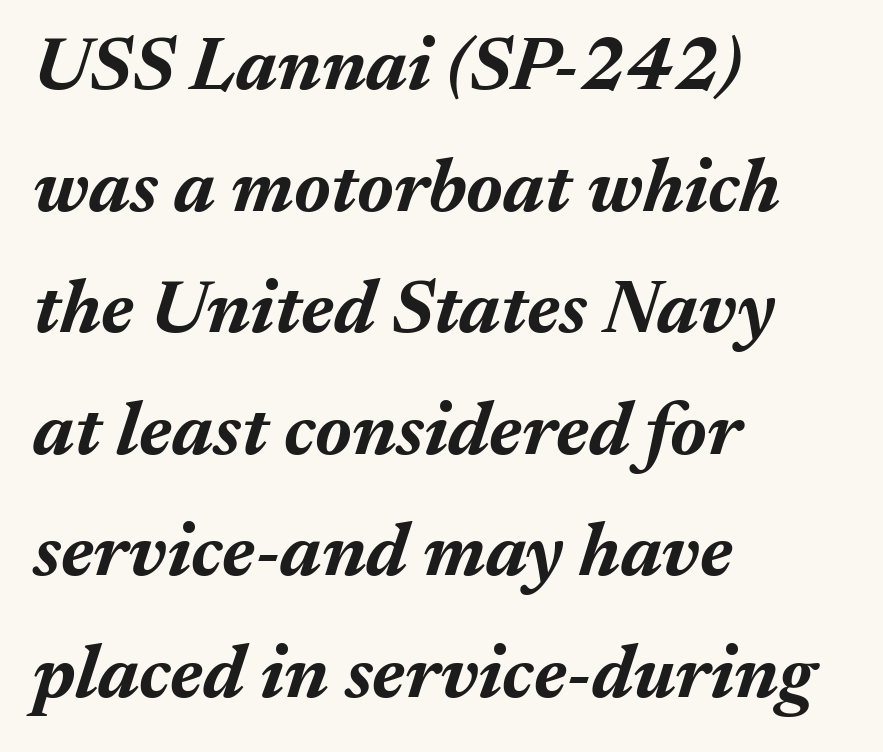
{"italic": "yes", "lean": "right", "slant_degrees": 17, "bold": "yes", "weight": "bold", "width": "normal", "stroke_contrast": "medium", "x_height": "medium", "monospaced": "no", "underline": "no", "align": "left", "line_spacing": "normal", "line_spacing_ratio": 1.6, "letter_spacing": "normal", "letter_spacing_em": 0.0, "glyph_px": 76}
